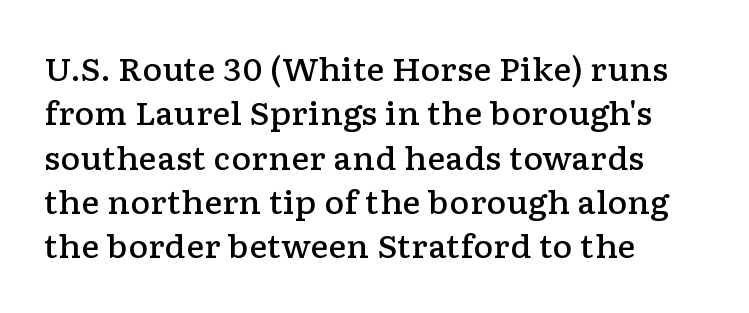
{"serif": "yes", "italic": "no", "bold": "semi", "weight": "semibold", "width": "wide", "stroke_contrast": "low", "x_height": "medium", "monospaced": "no", "underline": "no", "align": "left", "line_spacing": "normal", "line_spacing_ratio": 1.43, "letter_spacing": "normal", "letter_spacing_em": 0.0, "glyph_px": 31}
